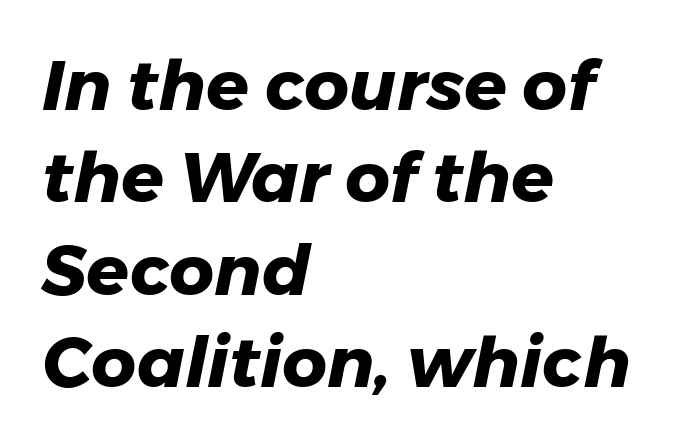
{"italic": "yes", "lean": "right", "slant_degrees": 11, "bold": "yes", "weight": "heavy", "width": "normal", "stroke_contrast": "low", "x_height": "medium", "monospaced": "no", "underline": "no", "align": "left", "line_spacing": "normal", "line_spacing_ratio": 1.32, "letter_spacing": "normal", "letter_spacing_em": 0.0, "glyph_px": 70}
